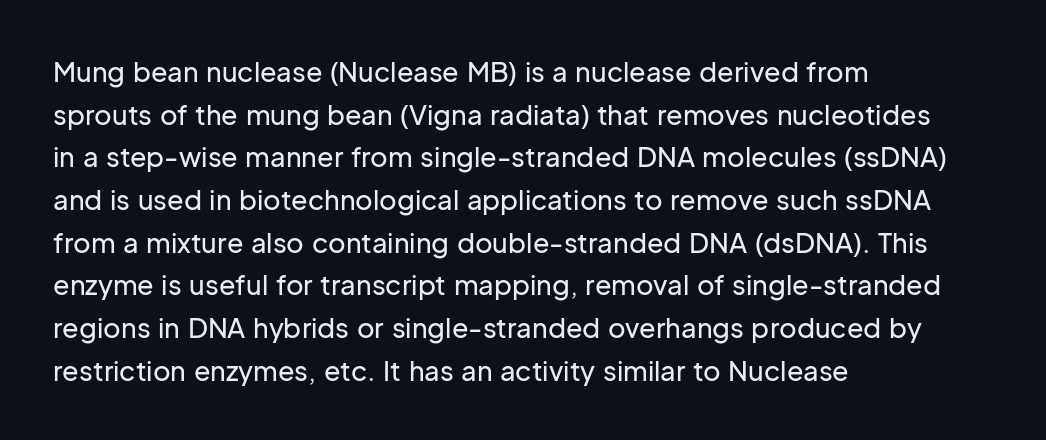
The image shows 27 px text type, upright; set left-aligned, normal line spacing (1.58x), normal letter spacing, not underlined.
